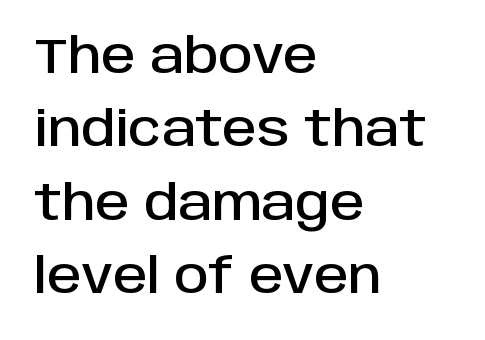
The image shows 48 px sans-serif type, upright; set left-aligned, normal line spacing (1.53x), normal letter spacing, not underlined; low stroke contrast and a large x-height.
